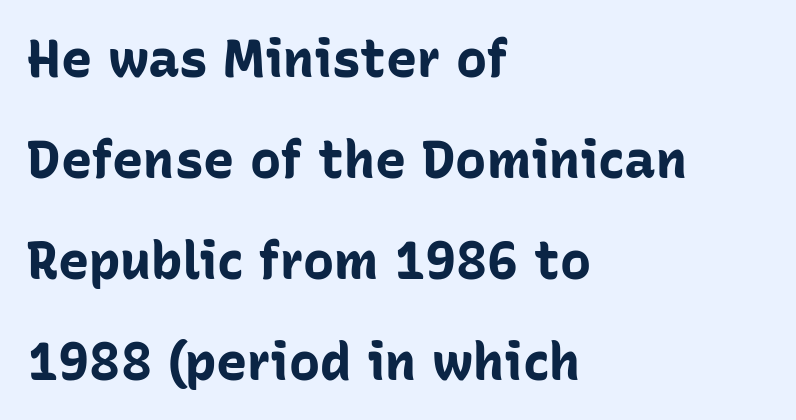
{"serif": "no", "italic": "no", "bold": "yes", "weight": "bold", "width": "normal", "stroke_contrast": "low", "x_height": "medium", "monospaced": "no", "underline": "no", "align": "left", "line_spacing": "loose", "line_spacing_ratio": 1.94, "letter_spacing": "normal", "letter_spacing_em": 0.0, "glyph_px": 52}
